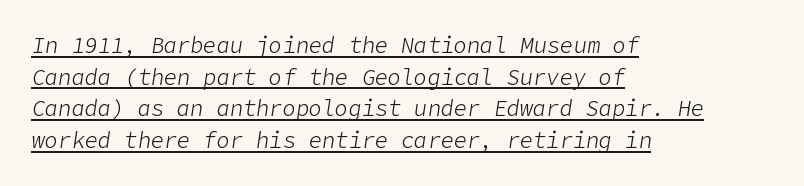
The image shows 22 px text type, italic (leaning right); set left-aligned, normal line spacing (1.44x), normal letter spacing, underlined.
